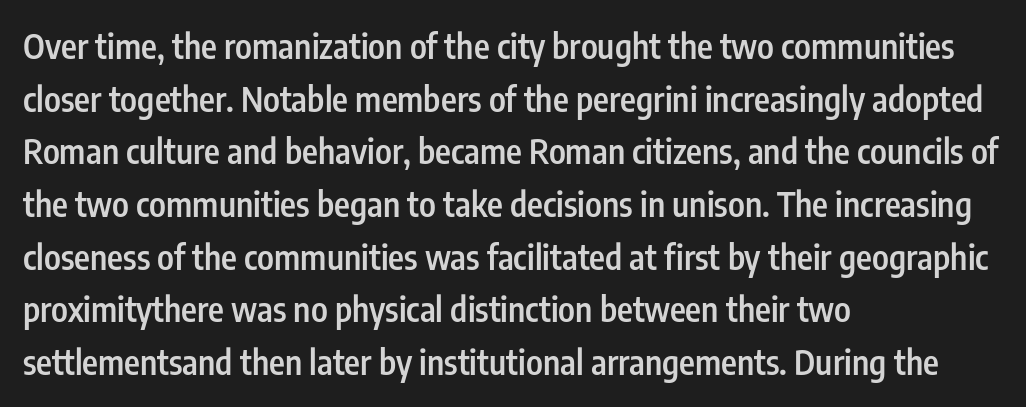
The image shows 34 px semibold, condensed sans-serif type, upright; set left-aligned, normal line spacing (1.55x), normal letter spacing, not underlined; low stroke contrast and a medium x-height.
